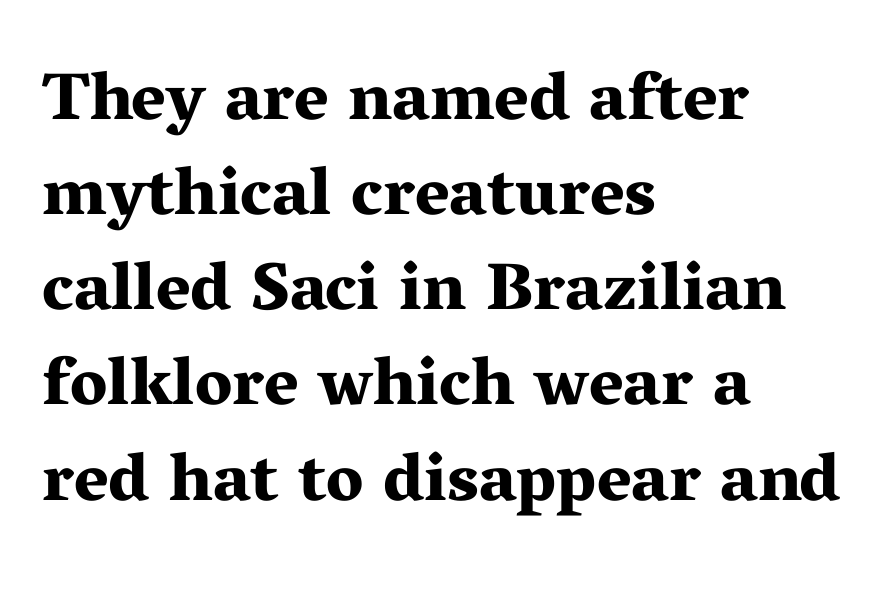
{"serif": "yes", "italic": "no", "bold": "yes", "weight": "bold", "width": "wide", "stroke_contrast": "medium", "x_height": "medium", "monospaced": "no", "underline": "no", "align": "left", "line_spacing": "normal", "line_spacing_ratio": 1.42, "letter_spacing": "normal", "letter_spacing_em": 0.0, "glyph_px": 67}
